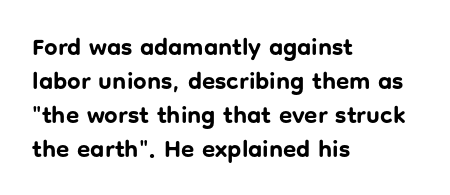
{"italic": "no", "bold": "yes", "underline": "no", "align": "left", "line_spacing": "normal", "line_spacing_ratio": 1.41, "letter_spacing": "normal", "letter_spacing_em": 0.0, "glyph_px": 24}
